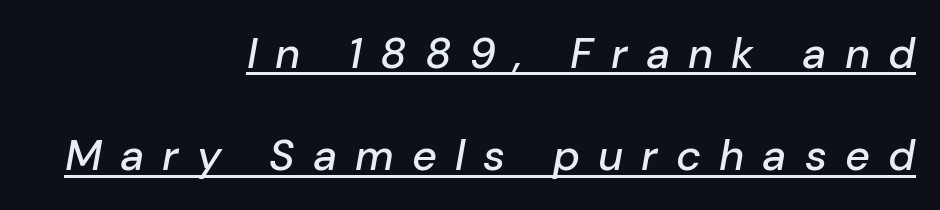
Q: Is the text italic (slanted)? A: Yes, it leans right by about 10 degrees.
Q: Is the text underlined? A: Yes.
Q: How is the paragraph aligned? A: Right-aligned.
Q: Is the spacing between letters normal or unusually wide? A: Unusually wide.
Q: Is the spacing between lines tight, normal or loose? A: Loose.
Q: Width (condensed, normal, or wide)? A: Normal.
Q: Stroke contrast? A: Low.
Q: x-height? A: Medium.
Q: Monospaced? A: No.
